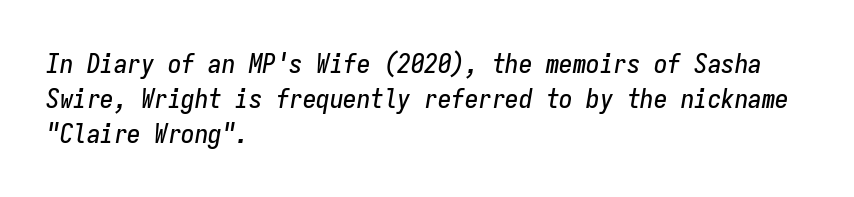
Plain, unruled lines of type. If you drew a ruler down the left edge, every line would touch it. Slanted lettering throughout. The rendering uses a moderate line-height, typical for paragraphs. Does extra space separate the letters? No, they use regular spacing.
